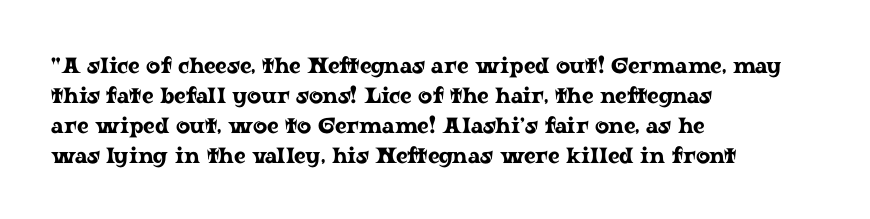
{"italic": "no", "underline": "no", "align": "left", "line_spacing": "normal", "line_spacing_ratio": 1.36, "letter_spacing": "normal", "letter_spacing_em": 0.0, "glyph_px": 22}
